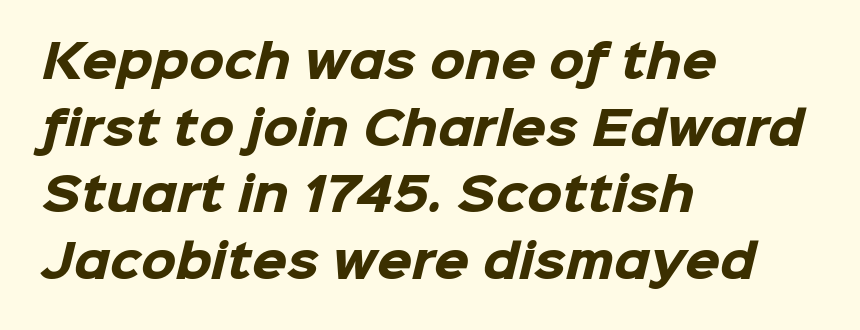
Q: Is the text bold? A: Yes.
Q: Is the typeface a serif or a sans-serif typeface? A: Sans-serif.
Q: Is the text underlined? A: No.
Q: How is the paragraph aligned? A: Left-aligned.
Q: Is the spacing between letters normal or unusually wide? A: Normal.
Q: Is the spacing between lines tight, normal or loose? A: Normal.
Q: Width (condensed, normal, or wide)? A: Normal.
Q: Stroke contrast? A: Low.
Q: x-height? A: Medium.
Q: Monospaced? A: No.
